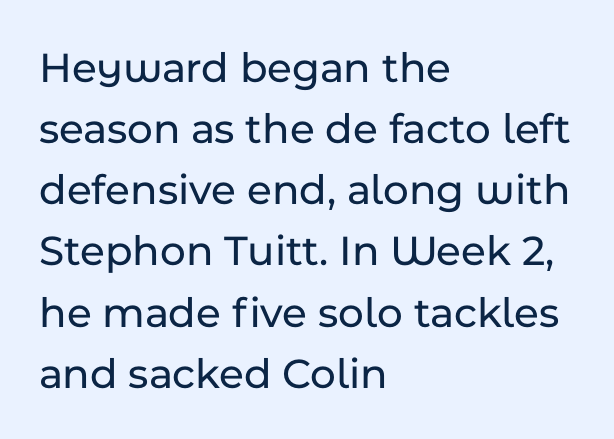
The image shows 44 px sans-serif type, upright; set left-aligned, normal line spacing (1.39x), normal letter spacing, not underlined; low stroke contrast and a medium x-height.
